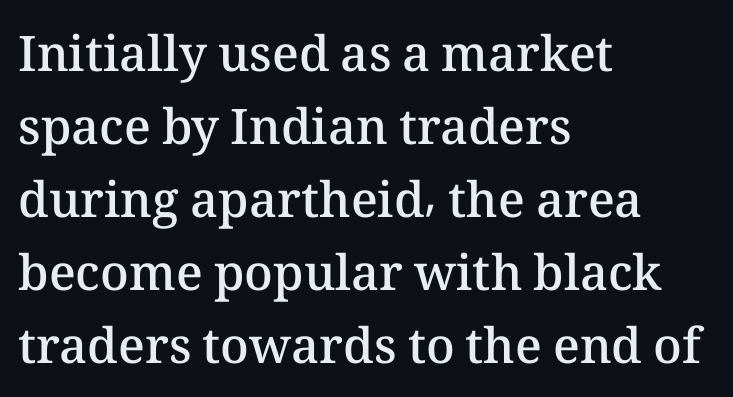
Q: Is the text bold? A: Semi-bold.
Q: Is the text italic (slanted)? A: No, it is upright.
Q: Is the text underlined? A: No.
Q: How is the paragraph aligned? A: Left-aligned.
Q: Is the spacing between letters normal or unusually wide? A: Normal.
Q: Is the spacing between lines tight, normal or loose? A: Normal.
Q: Width (condensed, normal, or wide)? A: Normal.
Q: Stroke contrast? A: Medium.
Q: x-height? A: Medium.
Q: Monospaced? A: No.
